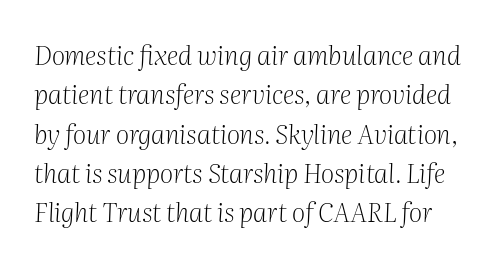
Compared with typical body copy, the letter spacing here is the same. Descender tails drop into unmarked territory. Quick note: italic. A normal amount of white space separates one row of letters from the next. No letter is thick-stroked: the sample isn't bold.
